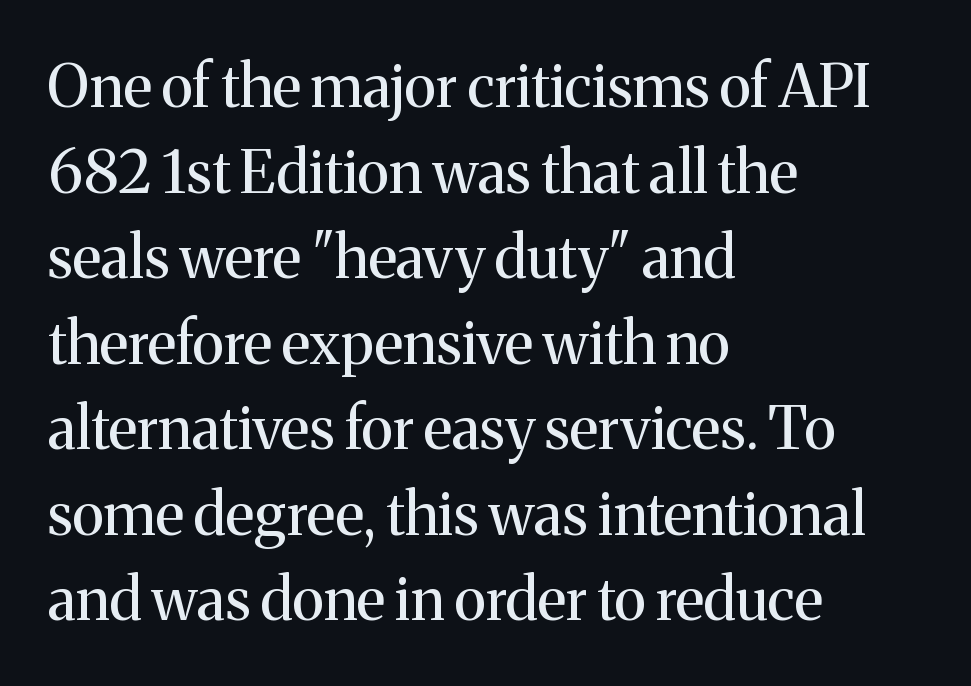
{"serif": "yes", "italic": "no", "bold": "no", "weight": "regular", "width": "normal", "stroke_contrast": "medium", "x_height": "medium", "monospaced": "no", "underline": "no", "align": "left", "line_spacing": "normal", "line_spacing_ratio": 1.45, "letter_spacing": "normal", "letter_spacing_em": 0.0, "glyph_px": 59}
